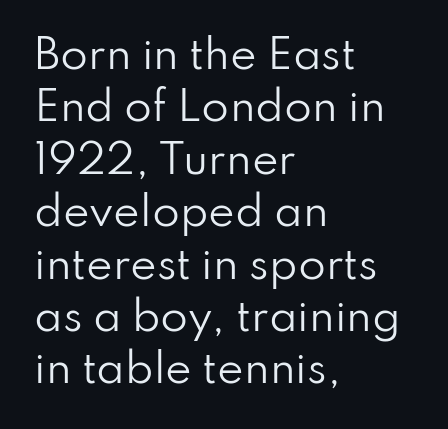
The image shows 40 px regular-weight sans-serif type, upright; set left-aligned, normal line spacing (1.31x), normal letter spacing, not underlined; low stroke contrast and a small x-height.
